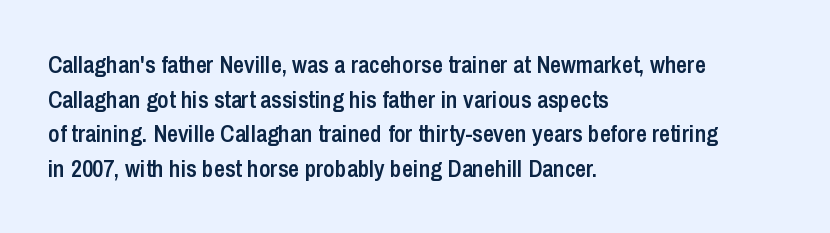
The image shows 24 px text type, upright; set left-aligned, normal line spacing (1.44x), normal letter spacing, not underlined.
